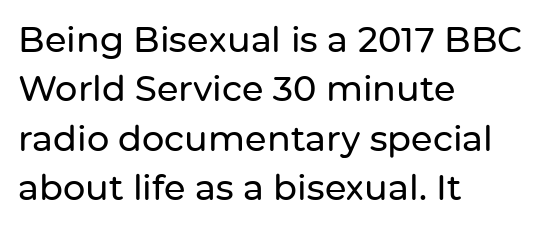
Plain, unruled lines of type. Proportional: the letters do not fall into vertical columns. The typography opts for an upright posture over an oblique one. These lines keep a tight, regular rhythm from letter to letter.
